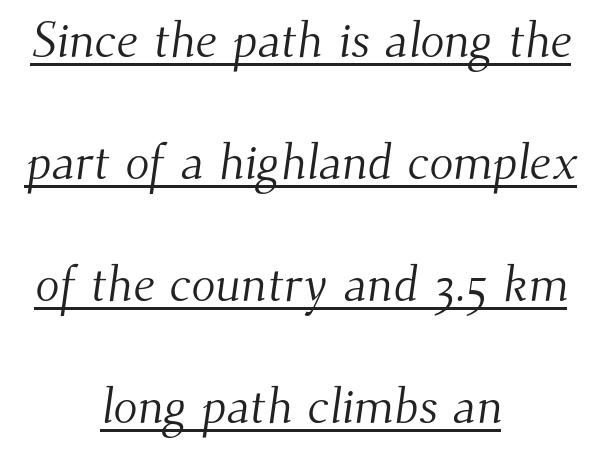
Q: Is the text bold? A: No.
Q: Is the typeface a serif or a sans-serif typeface? A: Serif.
Q: Is the text underlined? A: Yes.
Q: How is the paragraph aligned? A: Centered.
Q: Is the spacing between letters normal or unusually wide? A: Normal.
Q: Is the spacing between lines tight, normal or loose? A: Loose.
Q: Width (condensed, normal, or wide)? A: Normal.
Q: Stroke contrast? A: Medium.
Q: x-height? A: Small.
Q: Monospaced? A: No.
